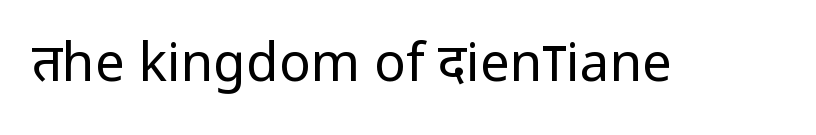
Unlike a traditional serif, this face leaves its strokes unadorned. This sample has the flowing, uneven cadence of proportional lettering. Stems here are at most as thick as an everyday book face. Ascenders rise straight up at ninety degrees. Observe the ordinary spacing: letters are neighbours, not strangers.
